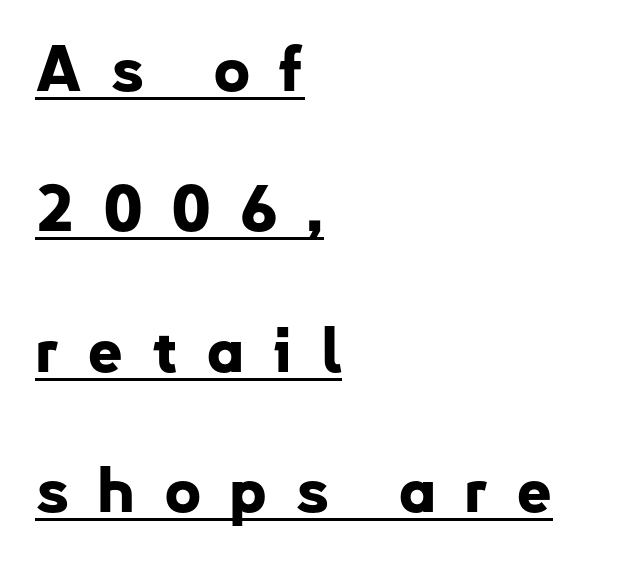
{"serif": "no", "italic": "no", "bold": "yes", "weight": "bold", "width": "normal", "stroke_contrast": "low", "x_height": "small", "monospaced": "no", "underline": "yes", "align": "left", "line_spacing": "loose", "line_spacing_ratio": 2.23, "letter_spacing": "wide", "letter_spacing_em": 0.44, "glyph_px": 63}
